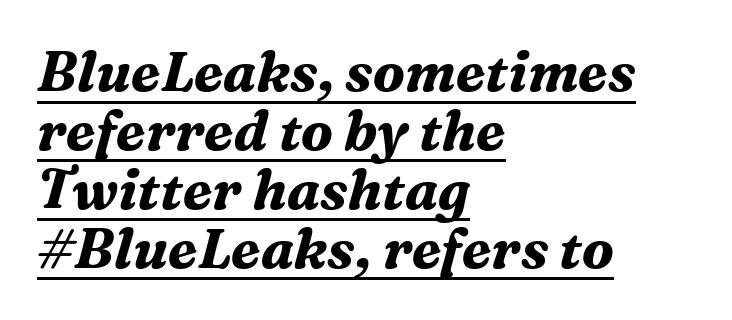
The image shows 55 px bold serif type, italic (leaning right); set left-aligned, tight line spacing (1.07x), normal letter spacing, underlined; medium stroke contrast and a medium x-height.
